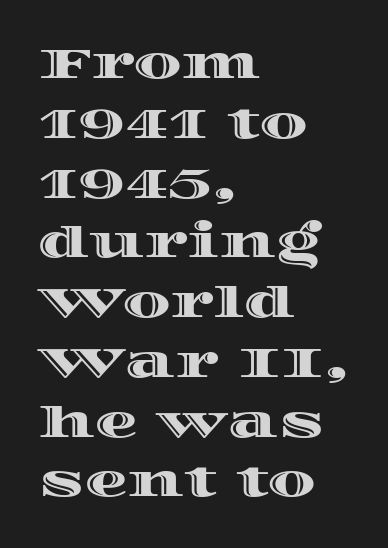
The font's upright variant was chosen for this text. A bare baseline throughout the passage. What's the leading like? Ordinary, nothing unusual. The horizontal fit of the characters is conventional and even. Proportional: the letters do not fall into vertical columns.
